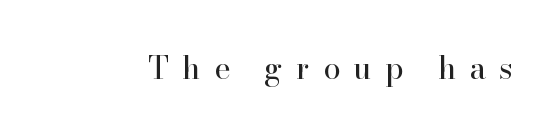
The image shows 31 px regular-weight serif type, upright; set unusually wide letter spacing (+0.43 em), not underlined; high stroke contrast and a small x-height.
